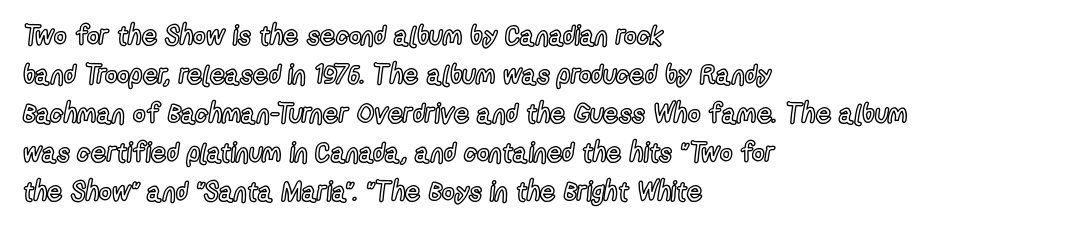
{"underline": "no", "align": "left", "line_spacing": "normal", "line_spacing_ratio": 1.44, "letter_spacing": "normal", "letter_spacing_em": 0.0, "glyph_px": 27}
